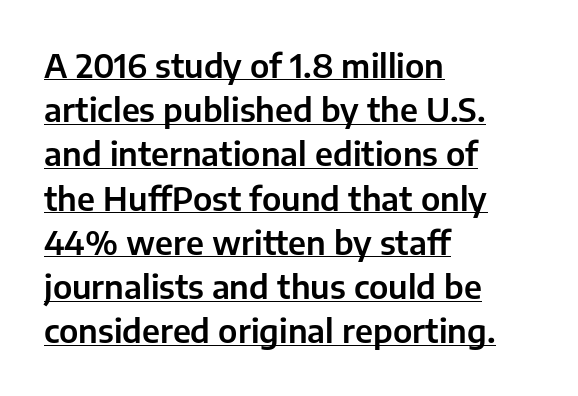
The typeface chosen for these lines omits serifs. Every word sits above its own underline. Nothing unusual about the tracking: characters are spaced as the font intends. Quick note: interline space is typical.
